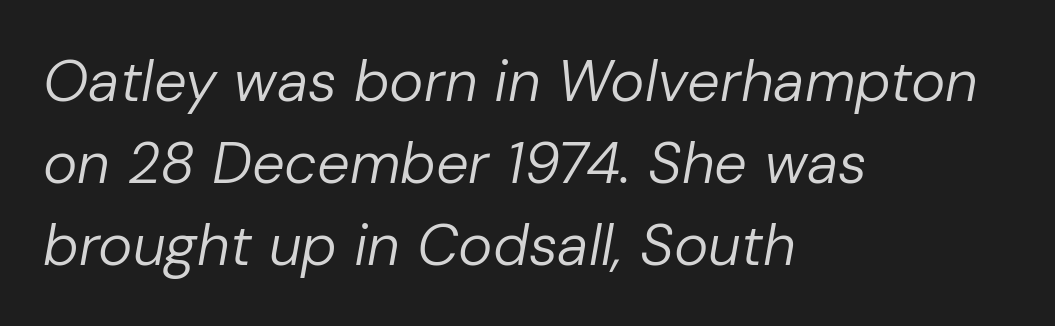
Q: Is the text bold? A: No.
Q: Is the text italic (slanted)? A: Yes, it leans right by about 10 degrees.
Q: Is the text underlined? A: No.
Q: How is the paragraph aligned? A: Left-aligned.
Q: Is the spacing between letters normal or unusually wide? A: Normal.
Q: Is the spacing between lines tight, normal or loose? A: Normal.
Q: Width (condensed, normal, or wide)? A: Normal.
Q: Stroke contrast? A: Low.
Q: x-height? A: Medium.
Q: Monospaced? A: No.
